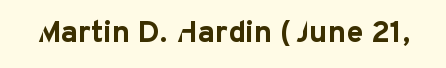
{"serif": "no", "italic": "no", "bold": "yes", "weight": "bold", "width": "normal", "stroke_contrast": "low", "x_height": "medium", "monospaced": "no", "underline": "no", "letter_spacing": "normal", "letter_spacing_em": 0.0, "glyph_px": 31}
